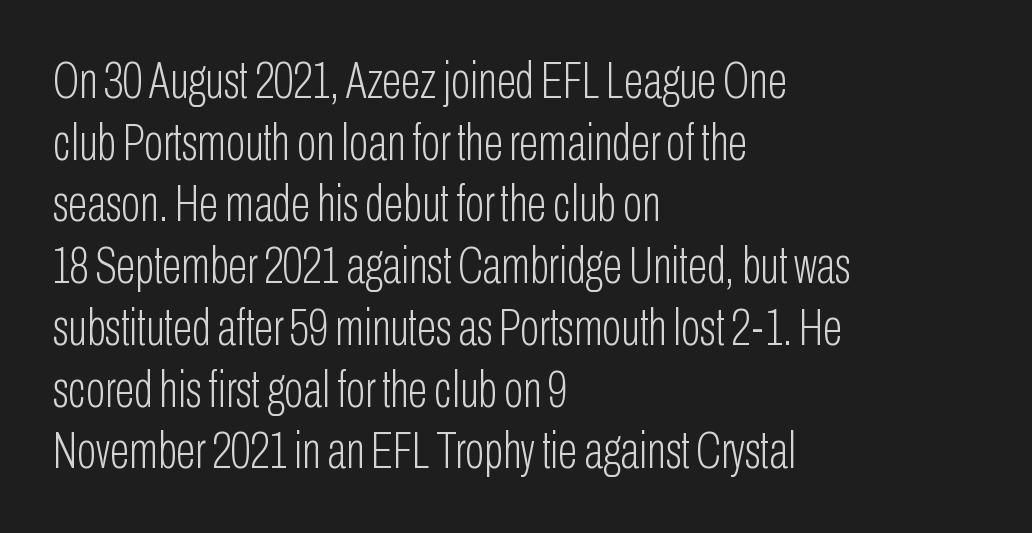
The image shows 51 px light, condensed sans-serif type, upright; set left-aligned, line spacing 1.21x, normal letter spacing, not underlined; low stroke contrast and a medium x-height.
